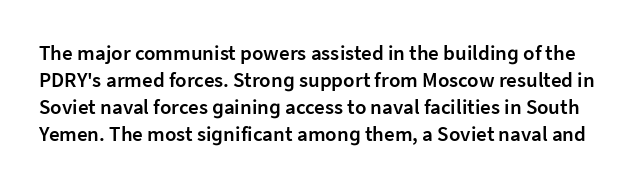
{"italic": "no", "bold": "semi", "underline": "no", "line_spacing": "normal", "line_spacing_ratio": 1.29, "letter_spacing": "normal", "letter_spacing_em": 0.0, "glyph_px": 21}
